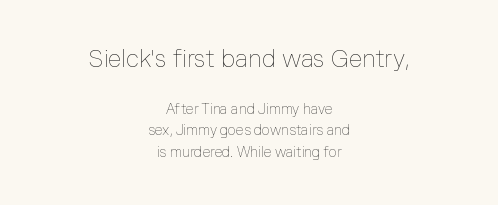
Q: Is the text bold? A: No.
Q: Is the text italic (slanted)? A: No, it is upright.
Q: Is the text underlined? A: No.
Q: How is the paragraph aligned? A: Centered.
Q: Is the spacing between letters normal or unusually wide? A: Normal.
Q: Is the spacing between lines tight, normal or loose? A: Normal.
Q: Which block of text is set in a larger size, the first (top) or the second (bottom)? A: The first (top) one.
